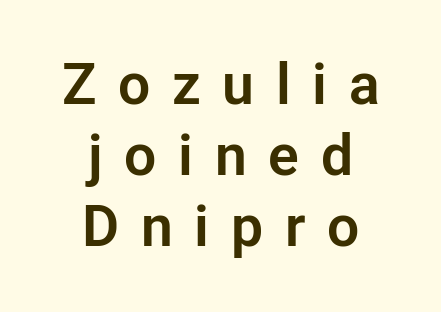
{"serif": "no", "italic": "no", "width": "normal", "stroke_contrast": "low", "x_height": "medium", "monospaced": "no", "underline": "no", "align": "center", "line_spacing": "normal", "line_spacing_ratio": 1.25, "letter_spacing": "wide", "letter_spacing_em": 0.38, "glyph_px": 57}
